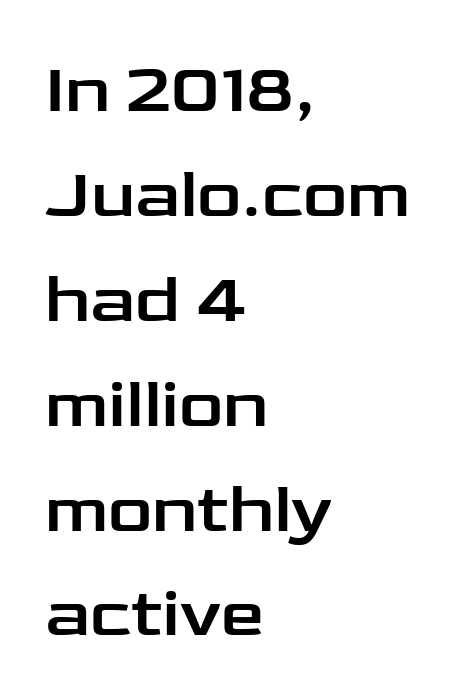
The text was rendered using a sans face with plain stroke endings. The rendering uses a moderate line-height, typical for paragraphs. The type is set solid horizontally, with unmodified tracking. Tall strokes in this sample are plumb rather than angled. If you drew a ruler down the left edge, every line would touch it.
